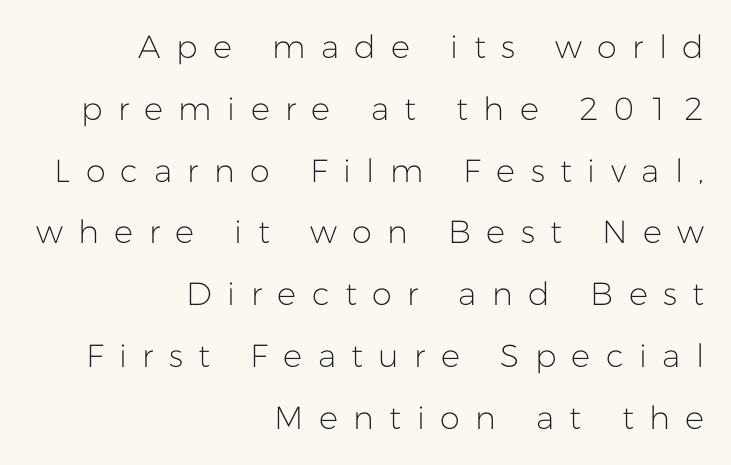
{"serif": "no", "italic": "no", "bold": "no", "weight": "light", "width": "normal", "stroke_contrast": "low", "x_height": "medium", "monospaced": "no", "underline": "no", "align": "right", "line_spacing": "loose", "line_spacing_ratio": 1.93, "letter_spacing": "wide", "letter_spacing_em": 0.48, "glyph_px": 32}
